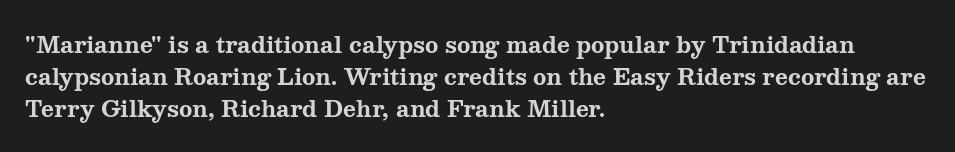
{"italic": "no", "bold": "yes", "underline": "no", "align": "left", "line_spacing": "normal", "line_spacing_ratio": 1.45, "letter_spacing": "normal", "letter_spacing_em": 0.0, "glyph_px": 22}
